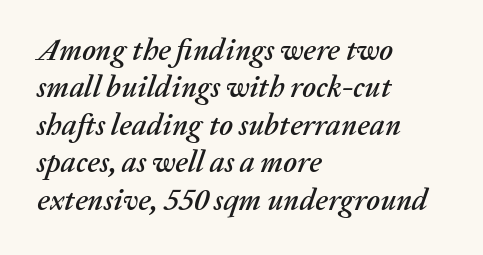
The rendering uses natural spacing where letterforms have individual widths. It's the slanting kind of type. Nothing unusual about the tracking: characters are spaced as the font intends. Regular leading. Check under the words: just untouched page. Caption: multi-line text, flush left, ragged right.
